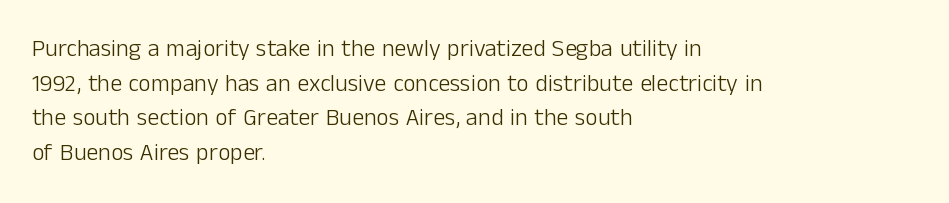
Q: Is the text bold? A: No.
Q: Is the text italic (slanted)? A: No, it is upright.
Q: Is the text underlined? A: No.
Q: How is the paragraph aligned? A: Left-aligned.
Q: Is the spacing between letters normal or unusually wide? A: Normal.
Q: Is the spacing between lines tight, normal or loose? A: Normal.
